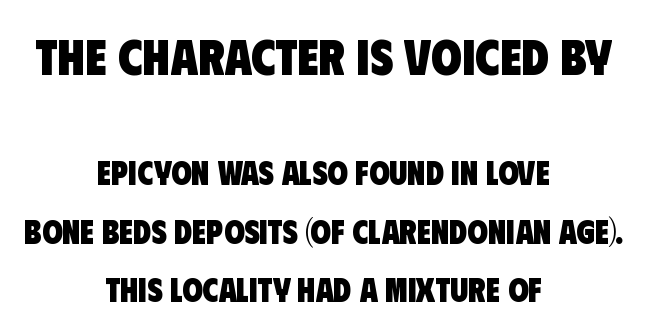
The image shows 50 px heavy, condensed sans-serif type; set centered, line spacing 1.77x, normal letter spacing, not underlined; the first (top) block is 1.52x larger; low stroke contrast and a large x-height.
